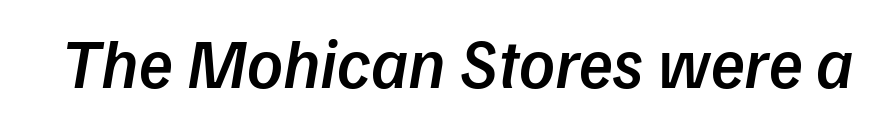
{"italic": "yes", "lean": "right", "slant_degrees": 9, "bold": "semi", "weight": "semibold", "width": "normal", "stroke_contrast": "low", "x_height": "medium", "monospaced": "no", "underline": "no", "letter_spacing": "normal", "letter_spacing_em": 0.0, "glyph_px": 70}
